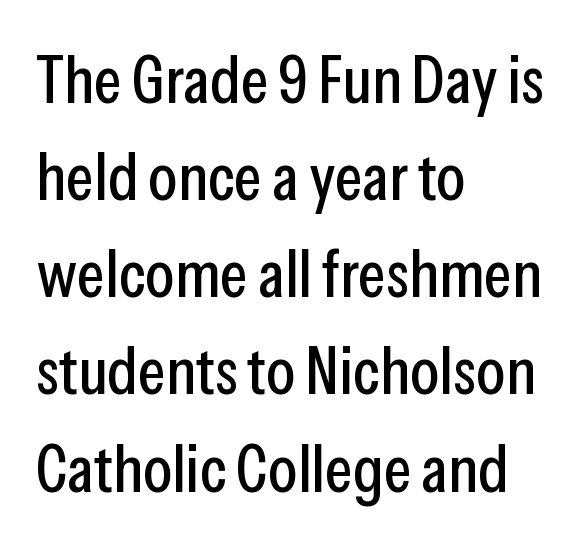
The image shows 67 px condensed sans-serif type, upright; set left-aligned, normal line spacing (1.45x), normal letter spacing, not underlined; low stroke contrast and a medium x-height.
